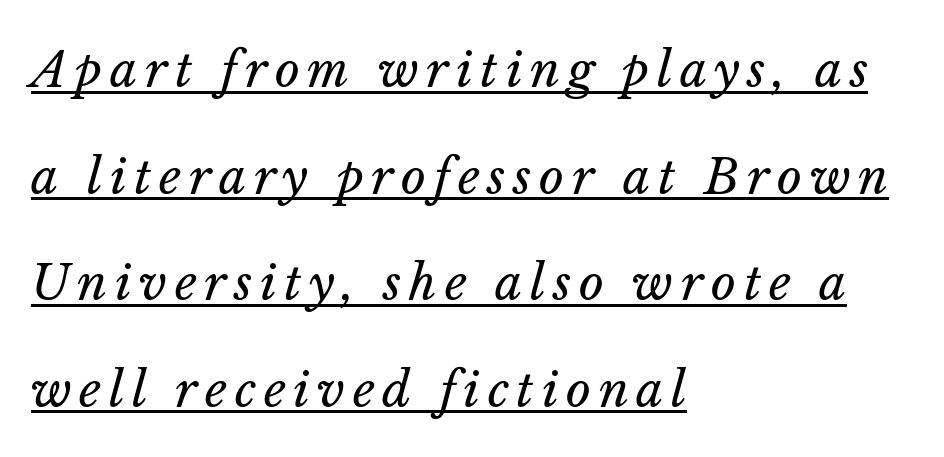
{"italic": "yes", "lean": "right", "slant_degrees": 14, "bold": "no", "weight": "regular", "width": "normal", "stroke_contrast": "low", "x_height": "medium", "monospaced": "no", "underline": "yes", "align": "left", "line_spacing": "loose", "line_spacing_ratio": 2.22, "glyph_px": 48}
